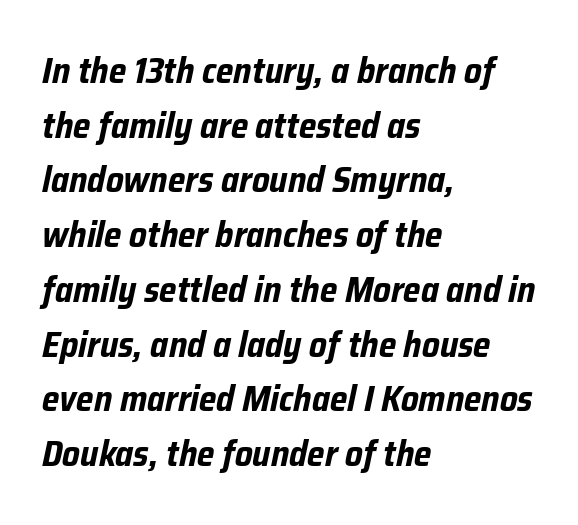
Students, observe: this is what conventionally led text looks like. Each letter keeps its own natural width here, so spacing adapts to shape. Slanted lettering throughout. One-word summary of the alignment: left. Rule under the text: the space is simply empty. No extra tracking has been applied to these lines.
